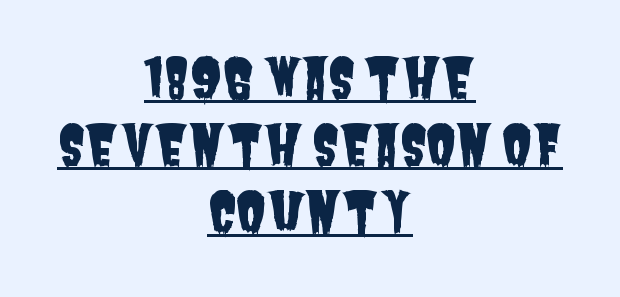
There is no visible air inserted between adjacent glyphs. Honestly, the underline is the first thing you notice here. The lines in this sample share a center point and differ in where they start and stop. You could not count columns in this text — the font is proportionally spaced. Typographically, this falls in the sans-serif category.
